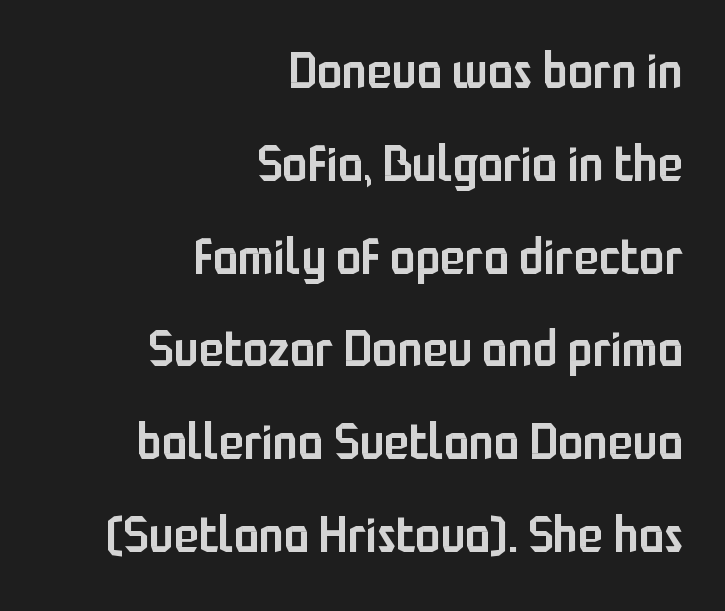
The specimen reads as upright at a glance. Lines of text with bare space underneath. Teacher's note: observe the even right margin — that is flush-right alignment. The rendering uses natural spacing where letterforms have individual widths.
